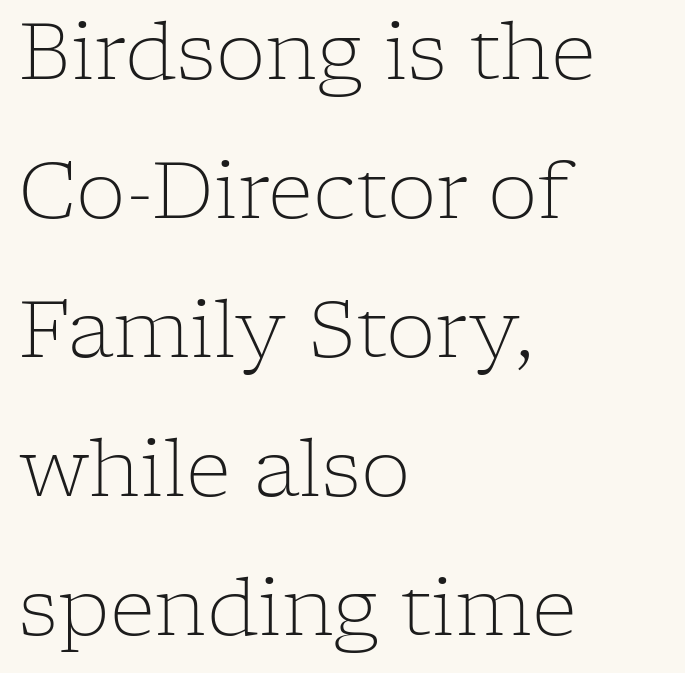
The image shows 79 px light serif type, upright; set left-aligned, line spacing 1.76x, normal letter spacing, not underlined; low stroke contrast and a medium x-height.
